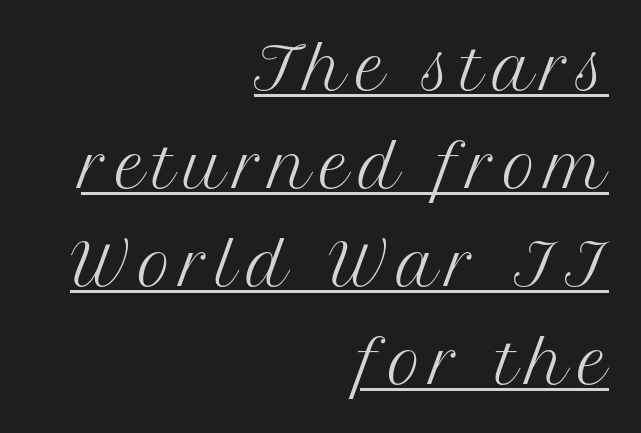
{"serif": "yes", "bold": "no", "weight": "regular", "width": "normal", "stroke_contrast": "medium", "x_height": "medium", "monospaced": "no", "underline": "yes", "align": "right", "line_spacing_ratio": 1.72, "glyph_px": 57}
